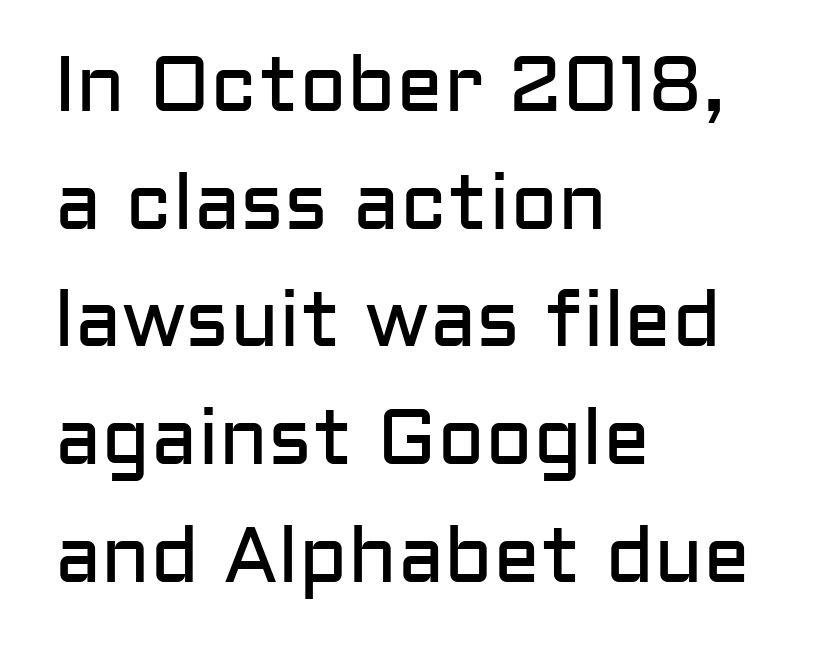
The image shows 79 px regular-weight sans-serif type, upright; set left-aligned, normal line spacing (1.49x), normal letter spacing, not underlined; low stroke contrast and a medium x-height.
